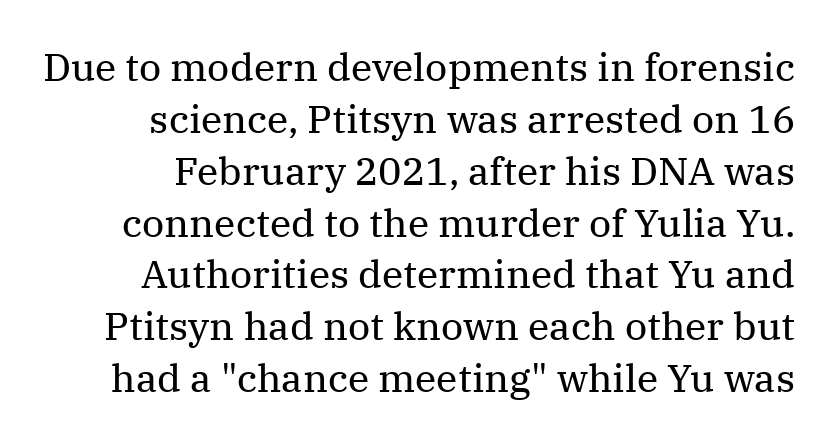
The image shows 39 px regular-weight serif type, upright; set normal line spacing (1.33x), normal letter spacing, not underlined; medium stroke contrast and a medium x-height.
